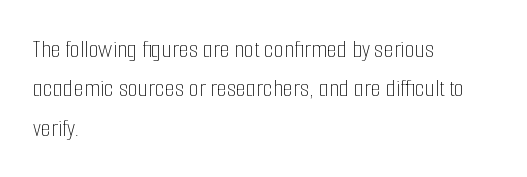
A typesetter would mark this as roman, not italic. Does the leading feel generous? No, just average. The typesetter chose a ragged-right arrangement here. The gaps between neighbouring characters are ordinary and unremarkable. Is this a heavy cut? Hardly; it is regular or lighter. The space directly below the letters is spotless.
